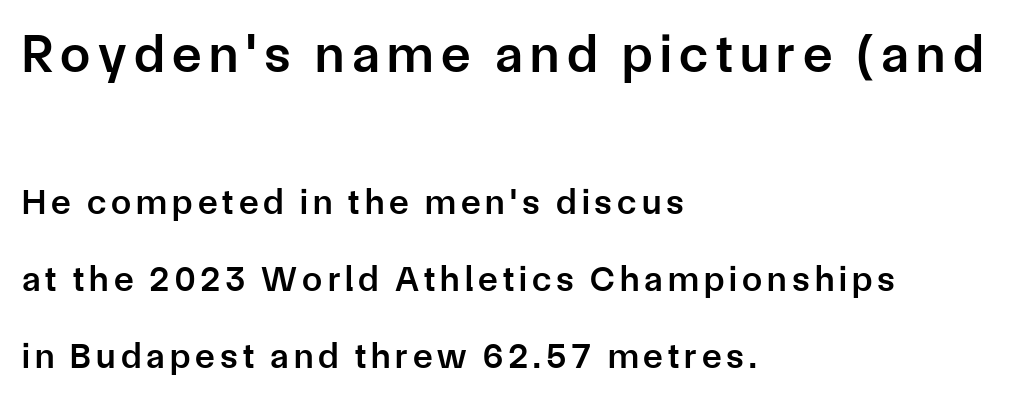
The image shows 54 px semibold sans-serif type, upright; set left-aligned, loose line spacing (2.13x), not underlined; the first (top) block is 1.5x larger; low stroke contrast and a medium x-height.
